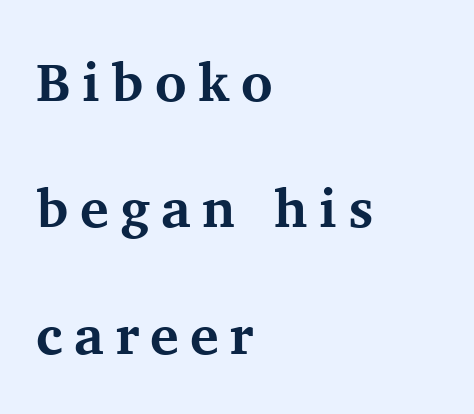
{"serif": "yes", "italic": "no", "bold": "yes", "weight": "bold", "width": "normal", "stroke_contrast": "medium", "x_height": "medium", "monospaced": "no", "underline": "no", "align": "left", "line_spacing": "loose", "line_spacing_ratio": 2.34, "letter_spacing": "wide", "letter_spacing_em": 0.21, "glyph_px": 54}
